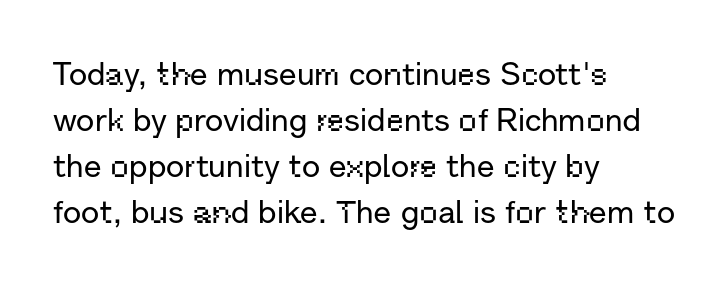
The image shows 32 px sans-serif type, upright; set left-aligned, normal line spacing (1.44x), normal letter spacing, not underlined; low stroke contrast and a medium x-height.
